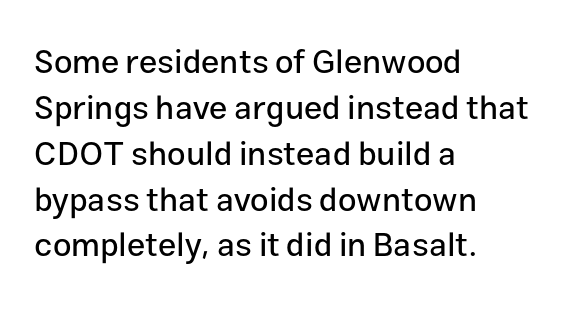
{"serif": "no", "italic": "no", "width": "normal", "stroke_contrast": "low", "x_height": "medium", "monospaced": "no", "underline": "no", "align": "left", "line_spacing": "normal", "line_spacing_ratio": 1.39, "letter_spacing": "normal", "letter_spacing_em": 0.0, "glyph_px": 33}
